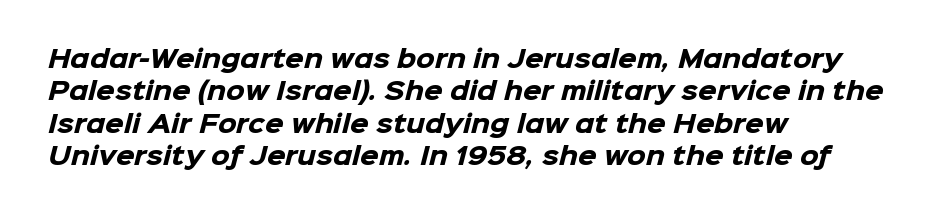
Quick note: interline space is typical. The letters sit at their default tracking, neither squeezed nor spread. Glance below the letters and you will spot only blank space. Bold? Absolutely — the strokes are thick and heavy. These lines stack with their left ends in a neat column.
